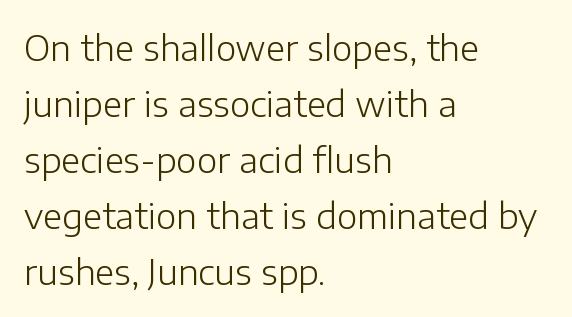
The image shows 35 px light sans-serif type, upright; set left-aligned, normal line spacing (1.6x), normal letter spacing, not underlined; low stroke contrast and a medium x-height.
